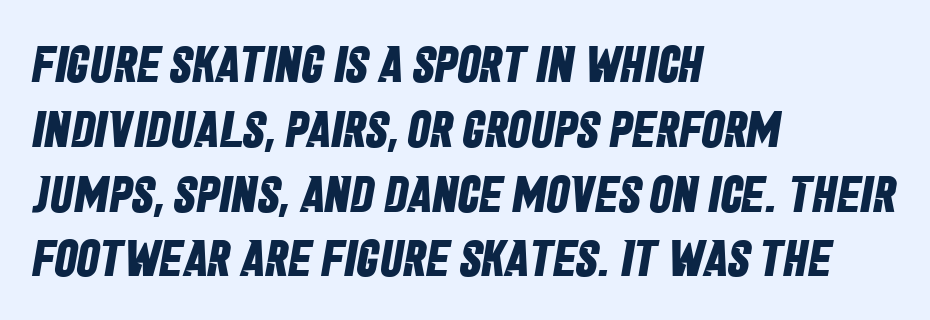
{"serif": "no", "bold": "yes", "weight": "bold", "width": "condensed", "stroke_contrast": "low", "x_height": "large", "monospaced": "no", "underline": "no", "align": "left", "line_spacing": "normal", "line_spacing_ratio": 1.27, "letter_spacing": "normal", "letter_spacing_em": 0.0, "glyph_px": 51}
